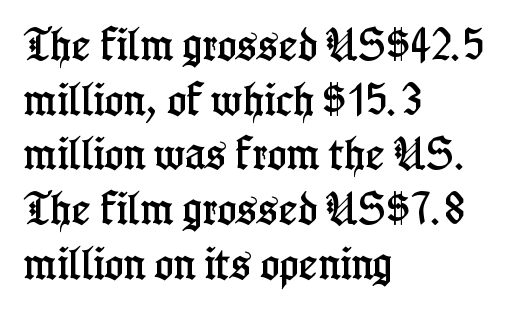
The area under the type is left untouched. Does the copy run flush right? No — it runs flush left. Style check: upright. Letterform terminals end in serifs throughout the passage. Is there much room between lines? A standard amount, neither cramped nor airy. Each word holds together tightly as a unit, with standard inter-letter gaps.
